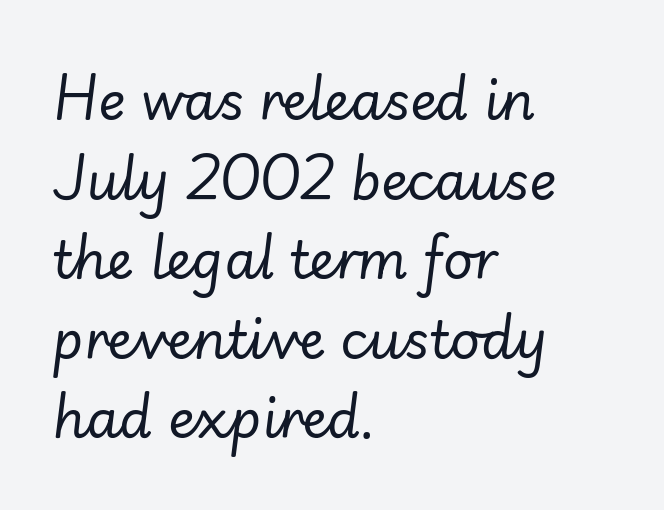
Q: Is the text bold? A: No.
Q: Is the text italic (slanted)? A: Yes, it leans right by about 7 degrees.
Q: Is the text underlined? A: No.
Q: How is the paragraph aligned? A: Left-aligned.
Q: Is the spacing between letters normal or unusually wide? A: Normal.
Q: Is the spacing between lines tight, normal or loose? A: Normal.
Q: Width (condensed, normal, or wide)? A: Normal.
Q: Stroke contrast? A: Low.
Q: x-height? A: Small.
Q: Monospaced? A: No.
